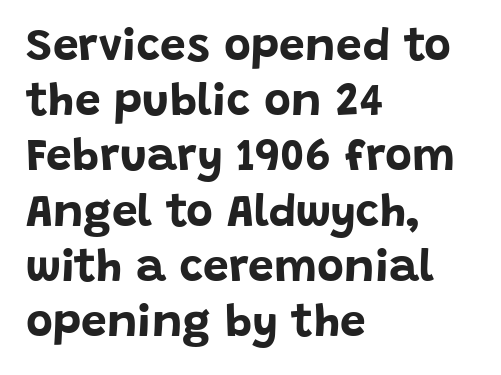
{"serif": "no", "italic": "no", "bold": "yes", "weight": "bold", "width": "normal", "stroke_contrast": "low", "x_height": "large", "monospaced": "no", "underline": "no", "align": "left", "line_spacing_ratio": 1.2, "letter_spacing": "normal", "letter_spacing_em": 0.0, "glyph_px": 46}
